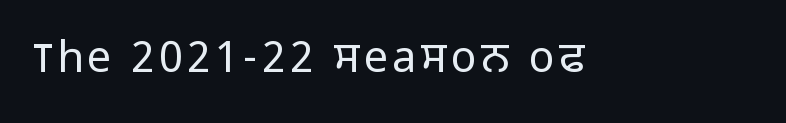
{"serif": "no", "italic": "no", "bold": "no", "weight": "light", "width": "normal", "stroke_contrast": "low", "x_height": "medium", "monospaced": "no", "underline": "no", "glyph_px": 43}
